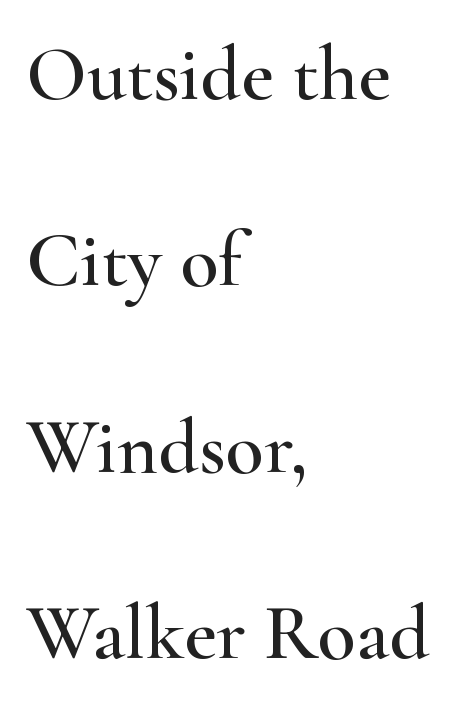
The image shows 79 px wide serif type, upright; set left-aligned, loose line spacing (2.36x), normal letter spacing, not underlined; high stroke contrast and a small x-height.
